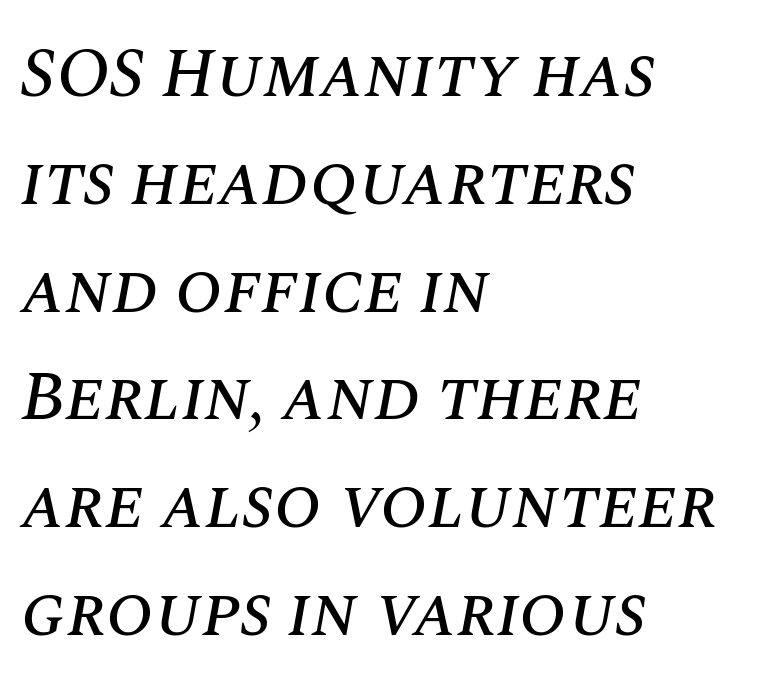
The image shows 70 px text type, italic (leaning right); set left-aligned, normal line spacing (1.54x), normal letter spacing, not underlined; medium stroke contrast and a large x-height.
